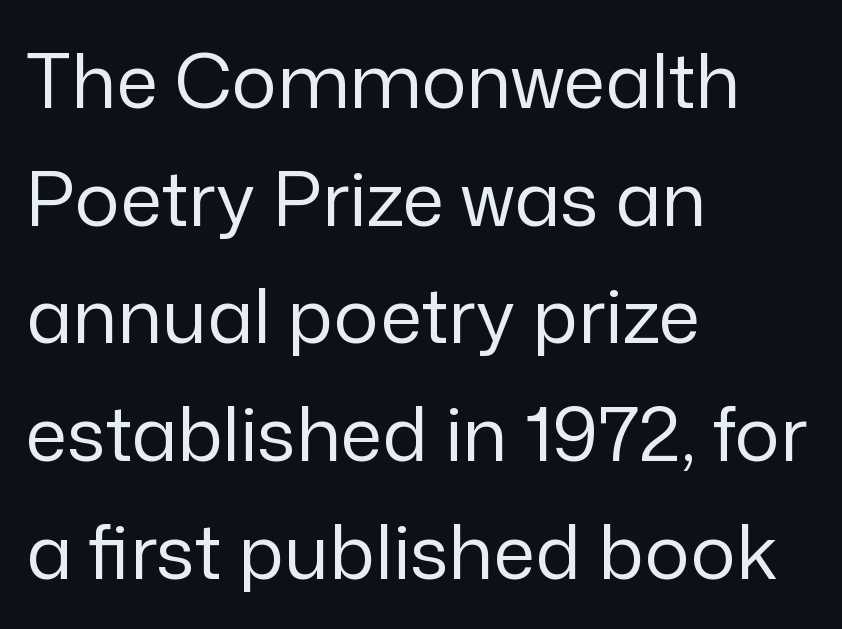
Q: Is the text bold? A: No.
Q: Is the text italic (slanted)? A: No, it is upright.
Q: Is the typeface a serif or a sans-serif typeface? A: Sans-serif.
Q: Is the text underlined? A: No.
Q: How is the paragraph aligned? A: Left-aligned.
Q: Is the spacing between letters normal or unusually wide? A: Normal.
Q: Is the spacing between lines tight, normal or loose? A: Normal.
Q: Width (condensed, normal, or wide)? A: Normal.
Q: Stroke contrast? A: Low.
Q: x-height? A: Medium.
Q: Monospaced? A: No.
